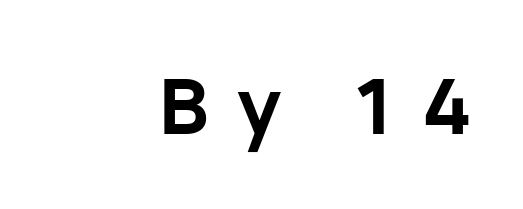
{"serif": "no", "italic": "no", "bold": "yes", "weight": "bold", "width": "normal", "stroke_contrast": "low", "x_height": "medium", "monospaced": "no", "underline": "no", "align": "right", "letter_spacing": "wide", "letter_spacing_em": 0.37, "glyph_px": 77}
